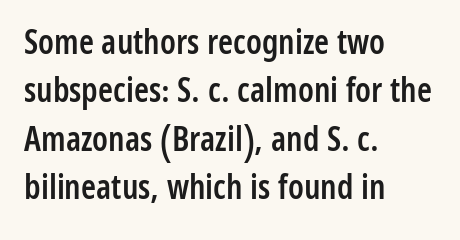
Q: Is the text bold? A: Semi-bold.
Q: Is the text italic (slanted)? A: No, it is upright.
Q: Is the typeface a serif or a sans-serif typeface? A: Sans-serif.
Q: Is the text underlined? A: No.
Q: How is the paragraph aligned? A: Left-aligned.
Q: Is the spacing between letters normal or unusually wide? A: Normal.
Q: Is the spacing between lines tight, normal or loose? A: Normal.
Q: Width (condensed, normal, or wide)? A: Condensed.
Q: Stroke contrast? A: Low.
Q: x-height? A: Medium.
Q: Monospaced? A: No.
